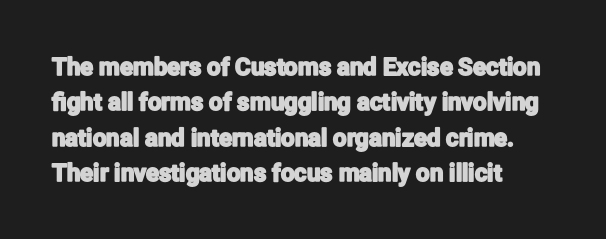
{"italic": "no", "underline": "no", "align": "left", "line_spacing": "normal", "line_spacing_ratio": 1.47, "letter_spacing": "normal", "letter_spacing_em": 0.0, "glyph_px": 24}
